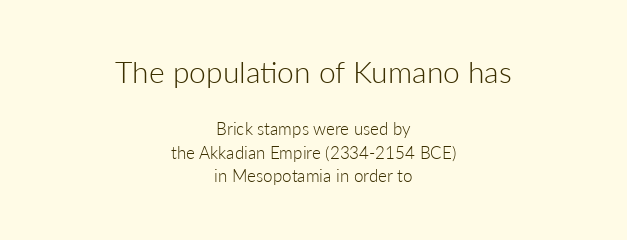
Q: Is the text bold? A: No.
Q: Is the text italic (slanted)? A: No, it is upright.
Q: Is the typeface a serif or a sans-serif typeface? A: Sans-serif.
Q: Is the text underlined? A: No.
Q: How is the paragraph aligned? A: Centered.
Q: Is the spacing between letters normal or unusually wide? A: Normal.
Q: Is the spacing between lines tight, normal or loose? A: Normal.
Q: Which block of text is set in a larger size, the first (top) or the second (bottom)? A: The first (top) one.
Q: Width (condensed, normal, or wide)? A: Normal.
Q: Stroke contrast? A: Low.
Q: x-height? A: Medium.
Q: Monospaced? A: No.
